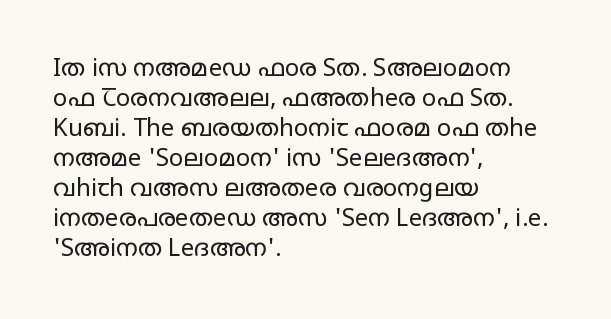
Honestly, there is no underline to notice here at all. The font's upright variant was chosen for this text. Horizontally, the lines are justified to the leading edge only. Bold? No — there's no thickening of the strokes.
